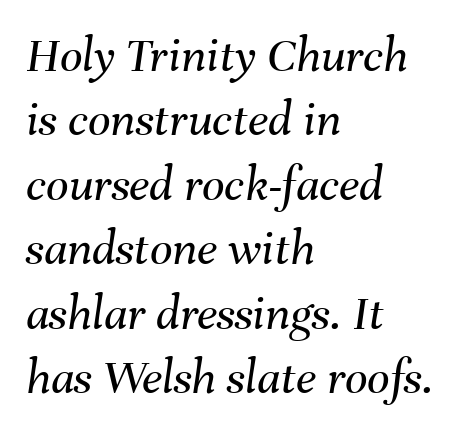
Is this a heavy cut? Hardly; it is regular or lighter. Vertical spacing — default. Line starts are locked; line ends wander. Lines of text with bare space underneath. Emphasis-style slanted type is in use.
